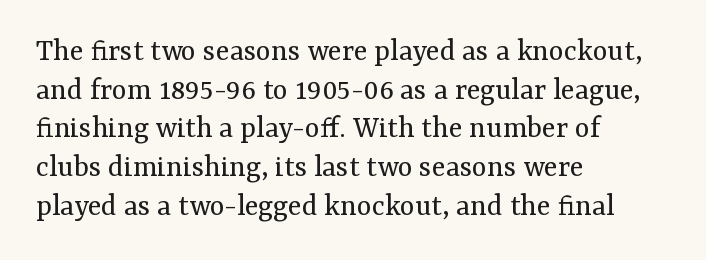
Q: Is the text bold? A: No.
Q: Is the text italic (slanted)? A: No, it is upright.
Q: Is the typeface a serif or a sans-serif typeface? A: Serif.
Q: Is the text underlined? A: No.
Q: How is the paragraph aligned? A: Left-aligned.
Q: Is the spacing between letters normal or unusually wide? A: Normal.
Q: Width (condensed, normal, or wide)? A: Normal.
Q: Stroke contrast? A: Medium.
Q: x-height? A: Medium.
Q: Monospaced? A: No.
